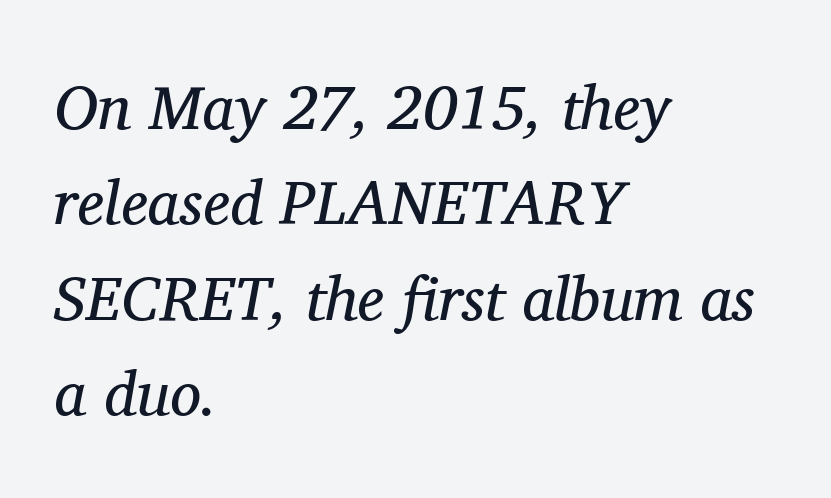
The rows are spaced the way most documents space them. Serif or sans? Serif — the stroke terminals have little feet. The zone under the glyphs is completely vacant. The face used here is proportionally spaced, like ordinary book or web type. Students, note that the glyphs here touch the page at normal intervals.
